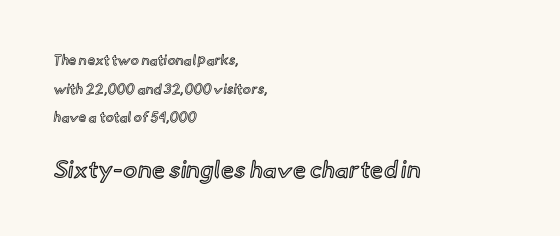
The image shows 24 px text type; set left-aligned, loose line spacing (2.04x), normal letter spacing, not underlined; the second (bottom) block is 1.71x larger.
